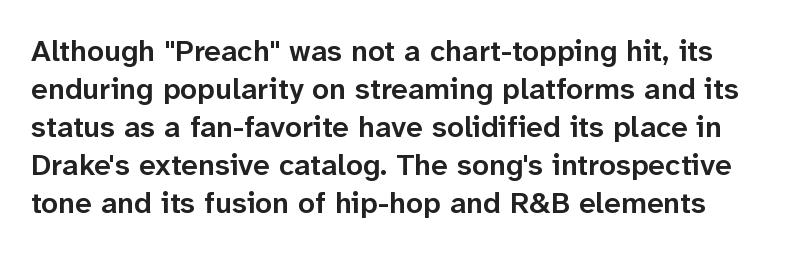
The image shows 30 px semibold sans-serif type, upright; set normal line spacing (1.27x), normal letter spacing, not underlined; low stroke contrast and a medium x-height.
